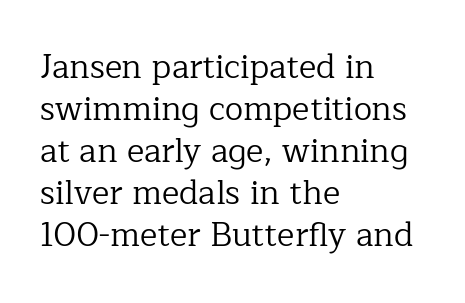
{"serif": "yes", "italic": "no", "bold": "no", "weight": "regular", "width": "normal", "stroke_contrast": "low", "x_height": "medium", "monospaced": "no", "underline": "no", "align": "left", "line_spacing": "normal", "line_spacing_ratio": 1.27, "letter_spacing": "normal", "letter_spacing_em": 0.0, "glyph_px": 33}
